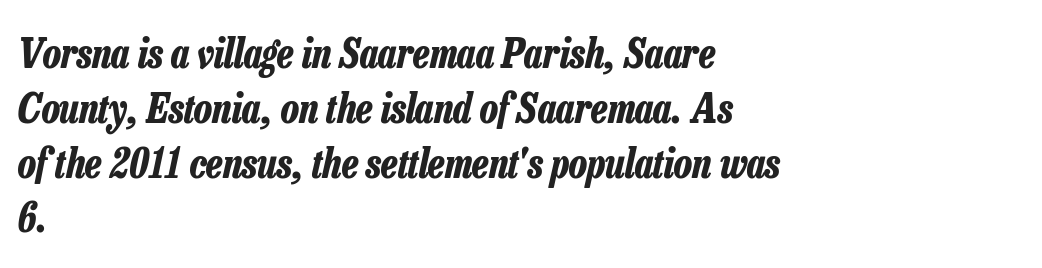
All the whitespace from short lines collects on the right. Looking at the ascenders, they clearly lean. The letters advance in unequal steps, a hallmark of proportional type. The passage shown has conventional tracking throughout.
